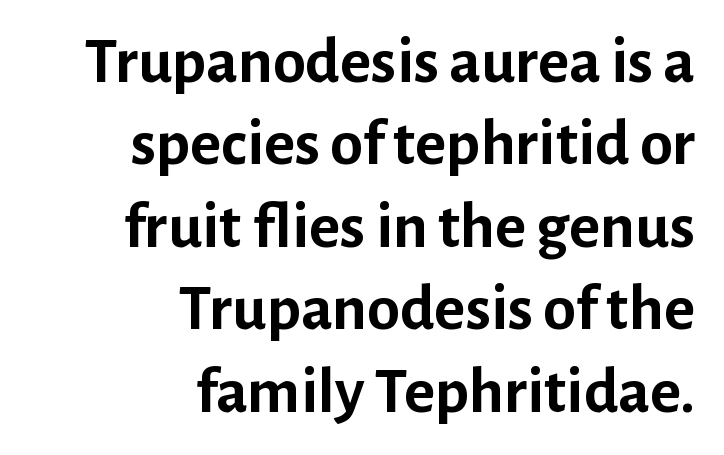
The image shows 66 px semibold sans-serif type, upright; set right-aligned, normal line spacing (1.25x), normal letter spacing, not underlined; low stroke contrast and a medium x-height.
